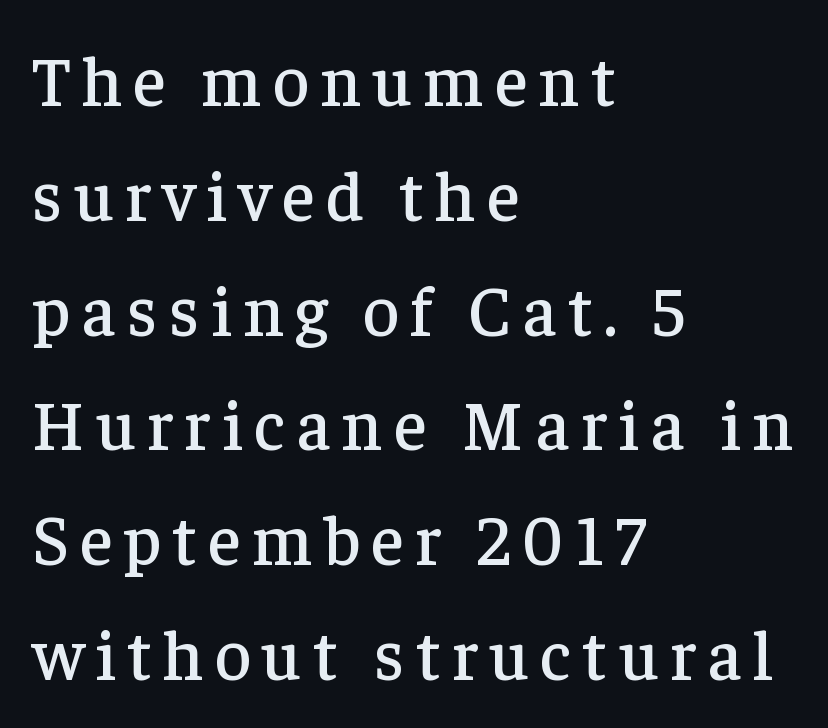
{"serif": "yes", "italic": "no", "width": "normal", "stroke_contrast": "low", "x_height": "medium", "monospaced": "no", "underline": "no", "align": "left", "line_spacing": "normal", "line_spacing_ratio": 1.64, "glyph_px": 70}
